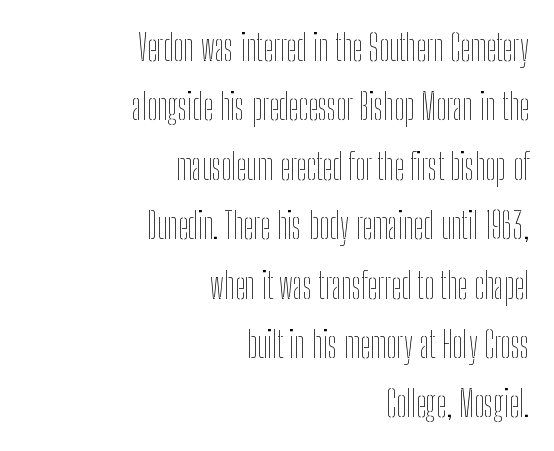
{"italic": "no", "bold": "no", "weight": "thin", "width": "condensed", "stroke_contrast": "low", "x_height": "medium", "monospaced": "no", "underline": "no", "align": "right", "line_spacing": "normal", "line_spacing_ratio": 1.65, "letter_spacing": "normal", "letter_spacing_em": 0.0, "glyph_px": 36}
